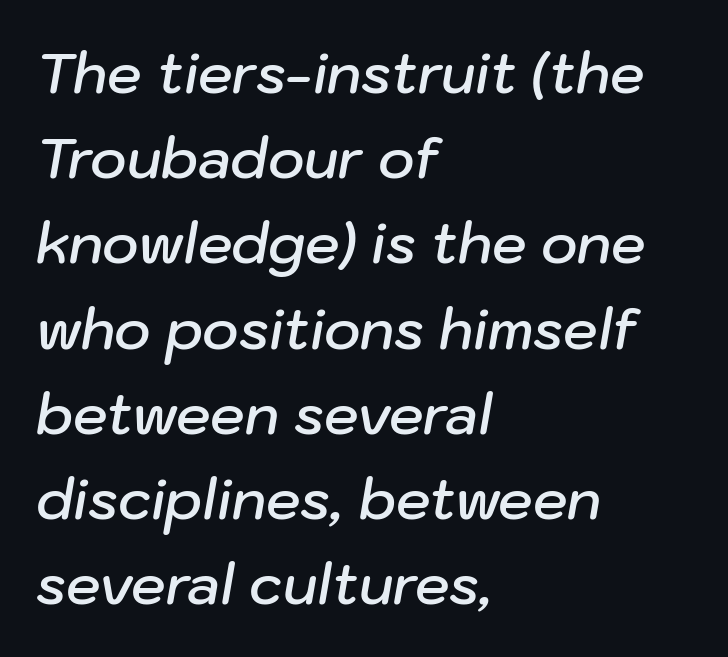
The image shows 55 px semibold type, italic (leaning right); set left-aligned, normal line spacing (1.55x), normal letter spacing, not underlined; low stroke contrast and a medium x-height.
